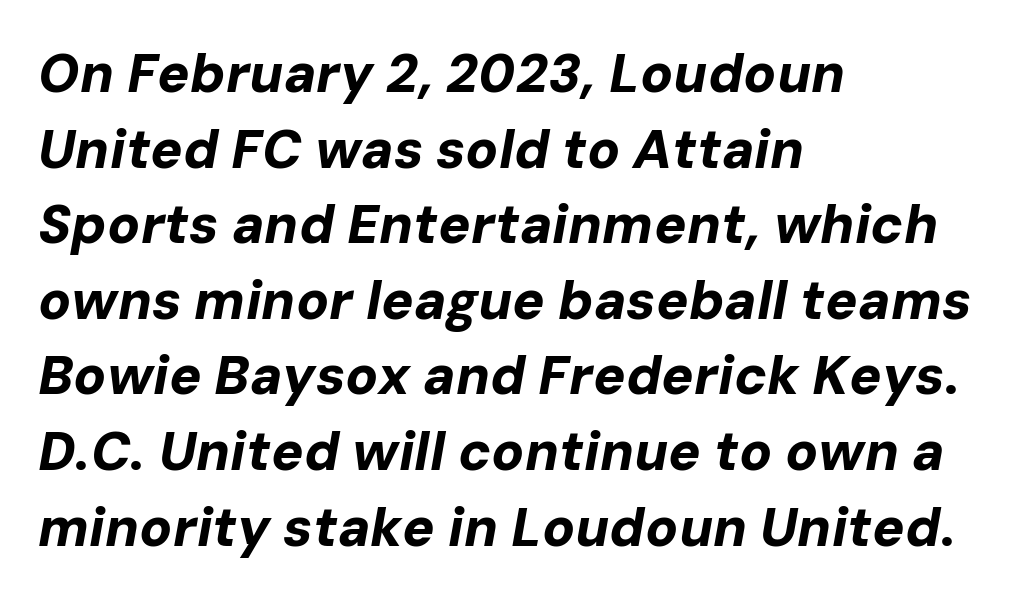
{"italic": "yes", "lean": "right", "slant_degrees": 10, "bold": "yes", "weight": "bold", "width": "normal", "stroke_contrast": "low", "x_height": "medium", "monospaced": "no", "underline": "no", "align": "left", "line_spacing": "normal", "line_spacing_ratio": 1.4, "letter_spacing": "normal", "letter_spacing_em": 0.0, "glyph_px": 54}
